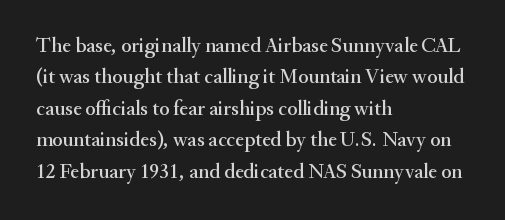
Q: Is the text italic (slanted)? A: No, it is upright.
Q: Is the text underlined? A: No.
Q: How is the paragraph aligned? A: Left-aligned.
Q: Is the spacing between letters normal or unusually wide? A: Normal.
Q: Is the spacing between lines tight, normal or loose? A: Normal.
